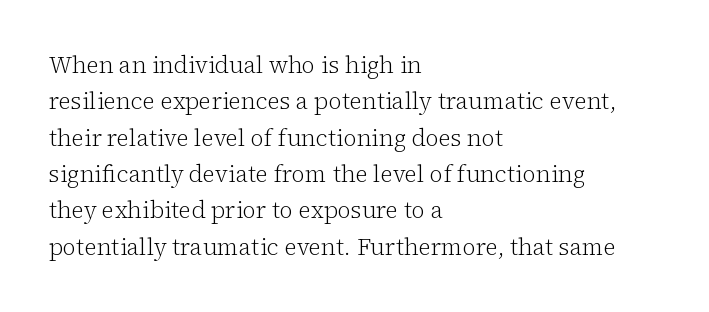
{"italic": "no", "bold": "no", "underline": "no", "align": "left", "line_spacing": "normal", "line_spacing_ratio": 1.58, "letter_spacing": "normal", "letter_spacing_em": 0.0, "glyph_px": 23}
